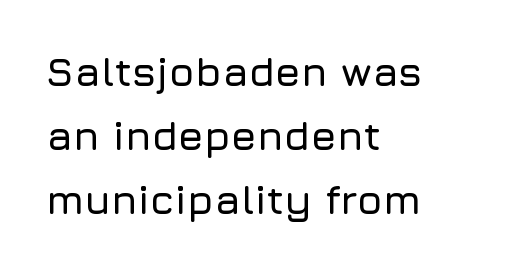
The image shows 41 px sans-serif type, upright; set left-aligned, normal line spacing (1.56x), normal letter spacing, not underlined; low stroke contrast and a medium x-height.
